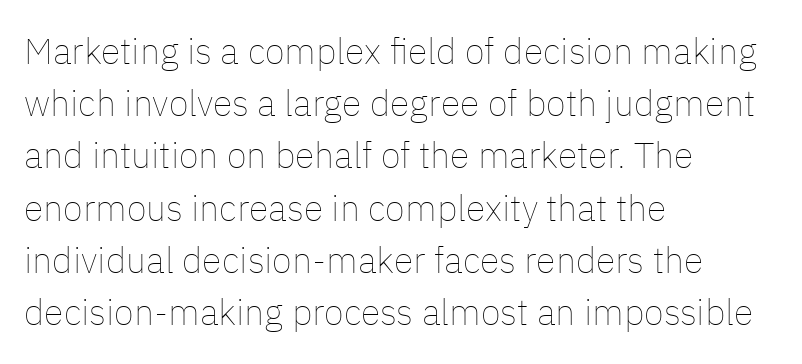
Q: Is the text bold? A: No.
Q: Is the text italic (slanted)? A: No, it is upright.
Q: Is the text underlined? A: No.
Q: How is the paragraph aligned? A: Left-aligned.
Q: Is the spacing between letters normal or unusually wide? A: Normal.
Q: Is the spacing between lines tight, normal or loose? A: Normal.
Q: Width (condensed, normal, or wide)? A: Normal.
Q: Stroke contrast? A: Low.
Q: x-height? A: Medium.
Q: Monospaced? A: No.
